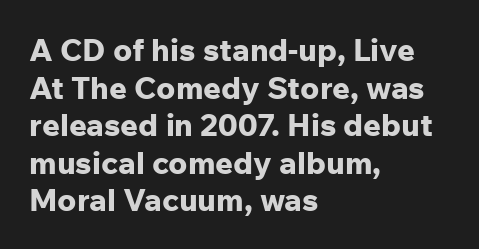
The image shows 31 px bold sans-serif type, upright; set left-aligned, line spacing 1.21x, normal letter spacing, not underlined; low stroke contrast and a medium x-height.
